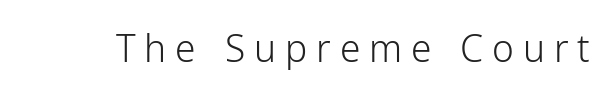
Looks like regular typesetting: each glyph gets only the width it needs. Substantial extra tracking has been applied to these lines. The letters stand upright; this is a roman face. No letter is thick-stroked: the sample isn't bold. Type style note: lacks serifs. No word sits above an underline.
